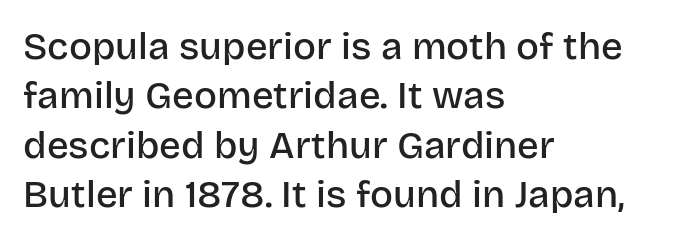
Caption: multi-line text, flush left, ragged right. Nope, no serifs anywhere on these letters. The face used here is rendered with its standard letterfit. The rendering uses natural spacing where letterforms have individual widths. Regarding leading, the lines here are spaced in the standard way.
